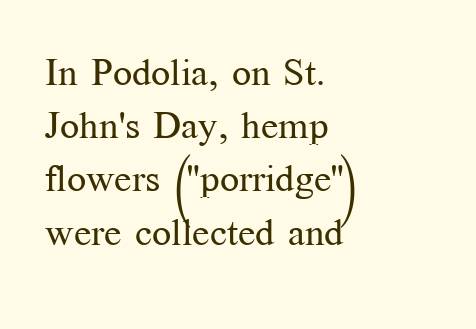
The image shows 38 px regular-weight serif type, upright; set left-aligned, normal line spacing (1.4x), normal letter spacing, not underlined; medium stroke contrast and a medium x-height.
